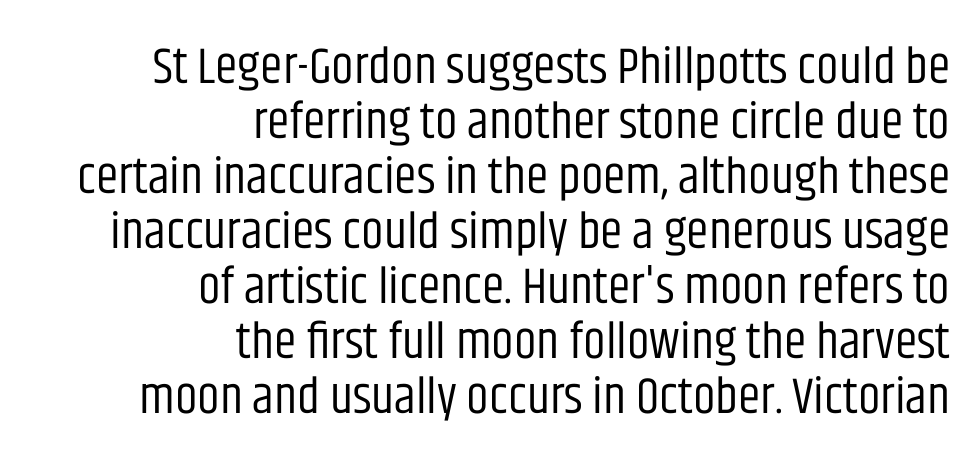
The characters are drawn with everyday or finer stroke widths. A clean baseline with only descenders dipping below it. These lines huddle together more closely than default settings would place them. Caption: multi-line text, flush right, ragged left.
